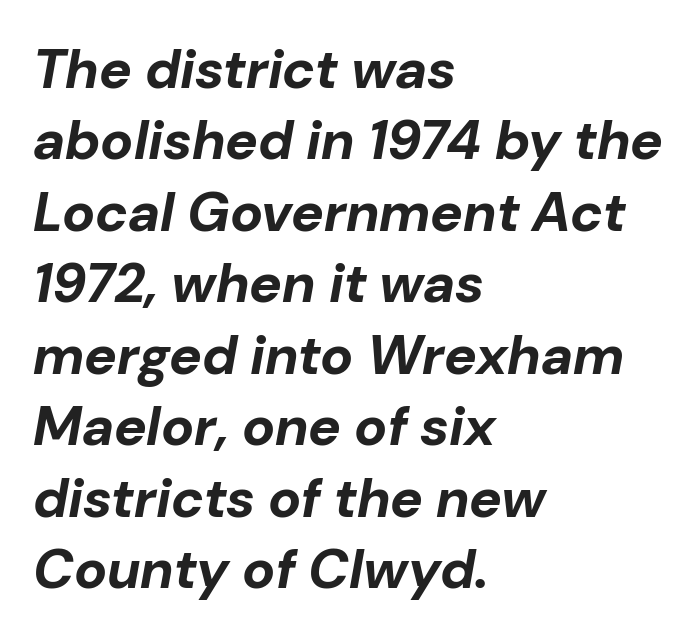
The image shows 55 px bold type, italic (leaning right); set left-aligned, normal line spacing (1.3x), normal letter spacing, not underlined; low stroke contrast and a medium x-height.
